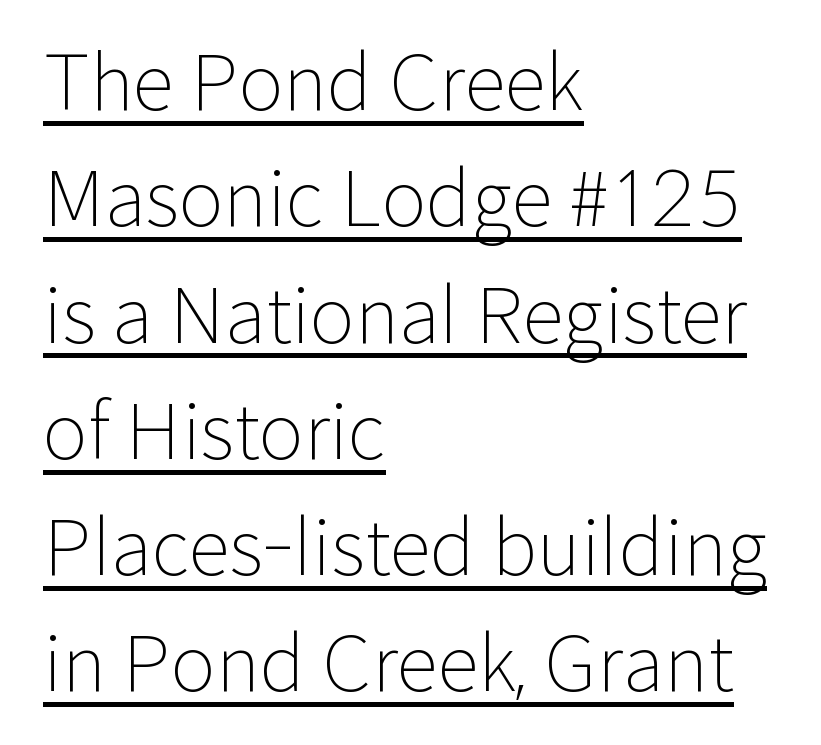
Underline: present. No feet cap the strokes, marking this as sans-serif type. The letters advance in unequal steps, a hallmark of proportional type. A classic flush-left, rag-right setting is used for this passage.
